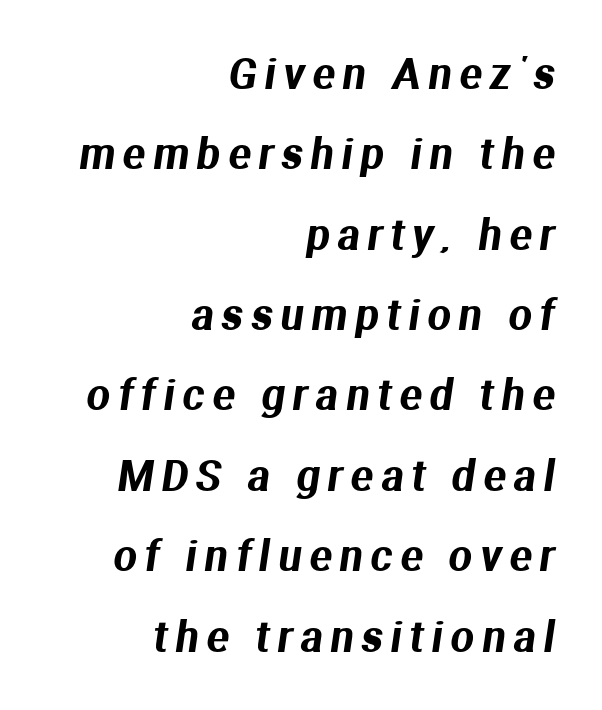
Typeset ragged left — the right edge is the straight one. Tracking here is generous; glyphs stand well apart from one another. The block of text is sparse from top to bottom, with ample space between rows. Looks like regular typesetting: each glyph gets only the width it needs. Unlike a traditional serif, this face leaves its strokes unadorned.
